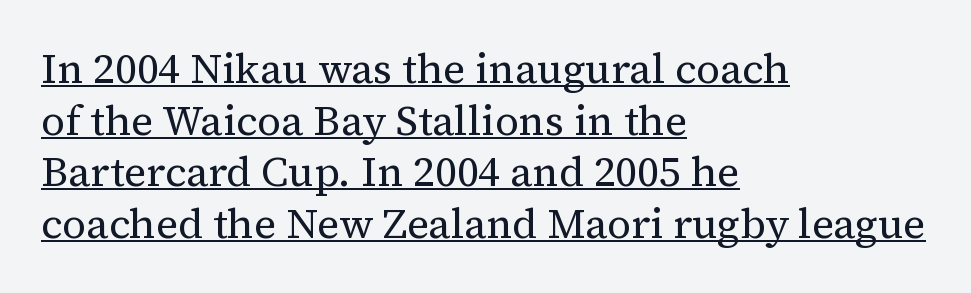
The image shows 42 px regular-weight serif type, upright; set left-aligned, line spacing 1.23x, normal letter spacing, underlined; medium stroke contrast and a medium x-height.
